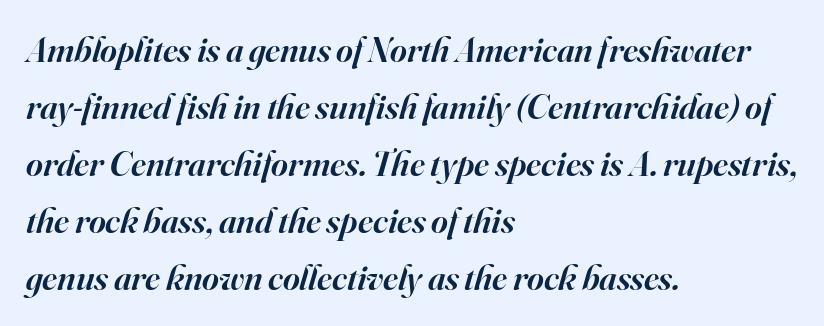
{"serif": "yes", "italic": "yes", "lean": "right", "slant_degrees": 16, "bold": "semi", "weight": "semibold", "width": "normal", "stroke_contrast": "high", "x_height": "small", "monospaced": "no", "underline": "no", "align": "left", "line_spacing": "normal", "line_spacing_ratio": 1.58, "letter_spacing": "normal", "letter_spacing_em": 0.0, "glyph_px": 36}
